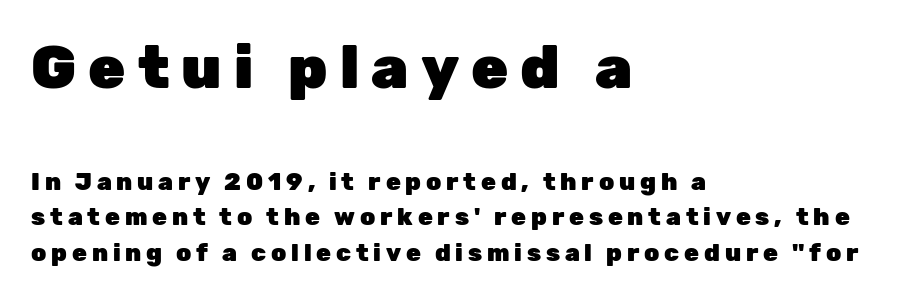
The image shows 60 px heavy sans-serif type, upright; set left-aligned, normal line spacing (1.47x), unusually wide letter spacing (+0.2 em), not underlined; the first (top) block is 2.5x larger; low stroke contrast and a medium x-height.
